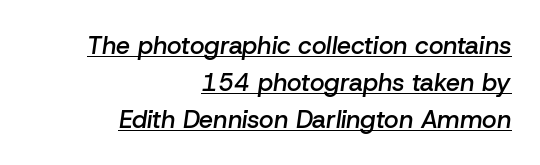
The image shows 25 px text type, italic (leaning right); set right-aligned, normal line spacing (1.48x), normal letter spacing, underlined.
